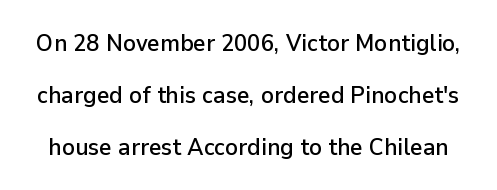
Q: Is the text italic (slanted)? A: No, it is upright.
Q: Is the text underlined? A: No.
Q: Is the spacing between letters normal or unusually wide? A: Normal.
Q: Is the spacing between lines tight, normal or loose? A: Loose.
